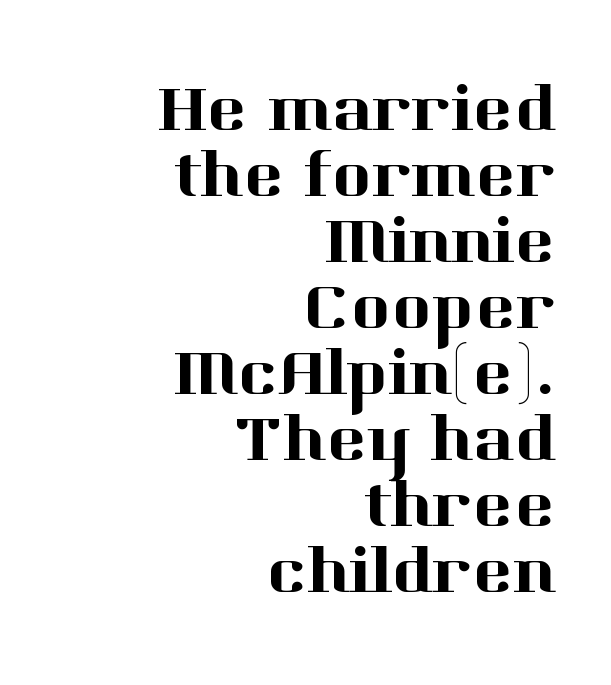
The image shows 68 px serif type, upright; set right-aligned, tight line spacing (0.97x), normal letter spacing, not underlined; high stroke contrast and a medium x-height.
